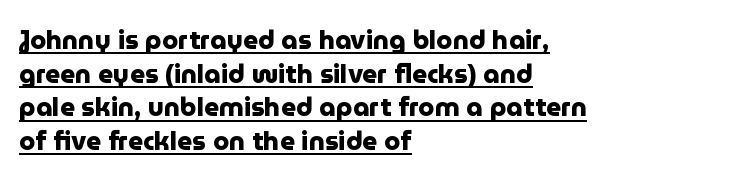
The image shows 26 px bold type, upright; set left-aligned, normal line spacing (1.29x), normal letter spacing, underlined.
